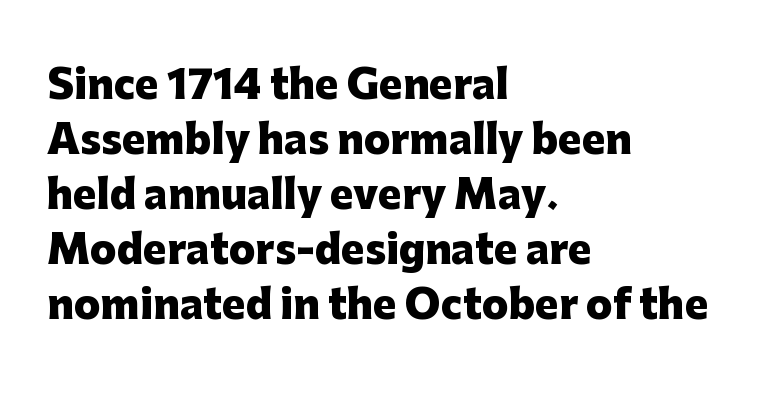
Q: Is the text bold? A: Yes.
Q: Is the text italic (slanted)? A: No, it is upright.
Q: Is the typeface a serif or a sans-serif typeface? A: Sans-serif.
Q: Is the text underlined? A: No.
Q: How is the paragraph aligned? A: Left-aligned.
Q: Is the spacing between letters normal or unusually wide? A: Normal.
Q: Is the spacing between lines tight, normal or loose? A: Normal.
Q: Width (condensed, normal, or wide)? A: Normal.
Q: Stroke contrast? A: Low.
Q: x-height? A: Medium.
Q: Monospaced? A: No.
